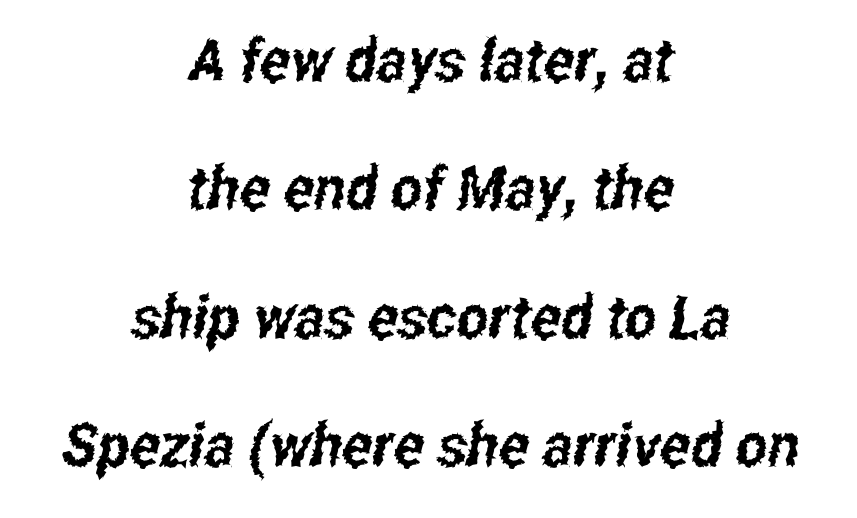
This sample has the flowing, uneven cadence of proportional lettering. These lines are composed in type without serifs. Horizontal bands of white between lines are thick stripes. The rendering positions every line midway between the sides. Honestly, the letter spacing is just normal — you wouldn't notice it. The specimen omits any rule beneath the text block's lines.
